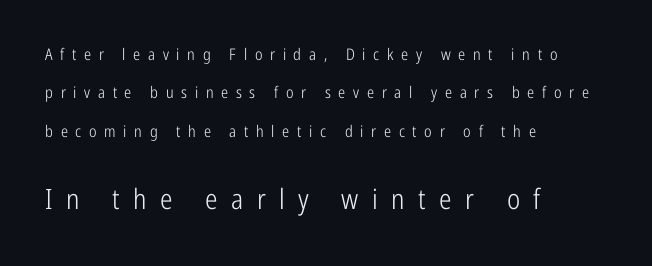
Style check: upright. How are the letters spaced? Widely, with obvious added tracking. Compared with typical paragraphs, the rows here are farther apart. Any mark beneath the type? The region is blank. If you squint, the bottom block still reads clearly — it's the larger of the two.
